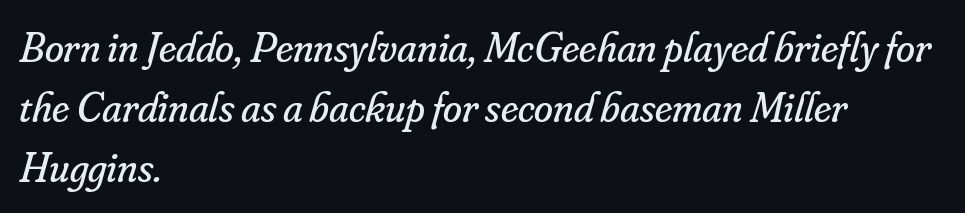
The face used here is proportionally spaced, like ordinary book or web type. Letters rest on an invisible, unmarked baseline. The face used here has a pronounced slope to its letters. Observe the ordinary spacing: letters are neighbours, not strangers. Horizontally, the lines are justified to the leading edge only.
